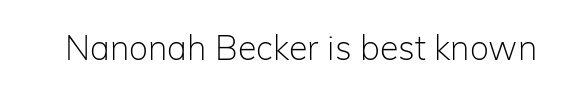
The image shows 34 px light sans-serif type, upright; set normal letter spacing, not underlined; low stroke contrast and a medium x-height.
